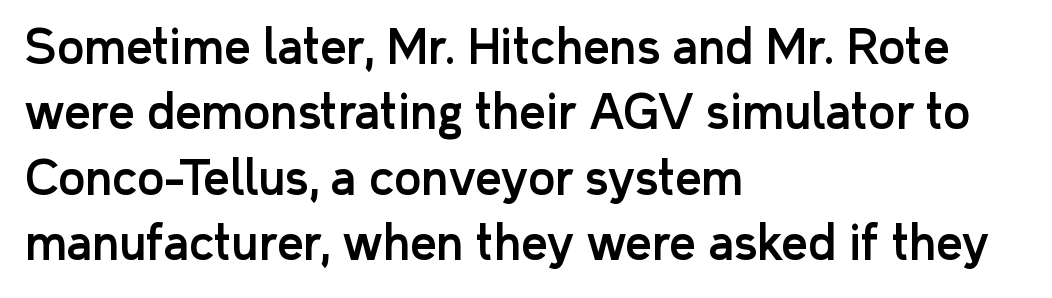
The space beneath each line is pristine and unruled. A typesetter would call this proportional, since set widths differ per character. Italic: no, the glyphs are upright roman. Stroke terminals: plain, sans-serif. The rag falls on the right side of this text block. The block of text has a typical density, with ordinary space between rows.
